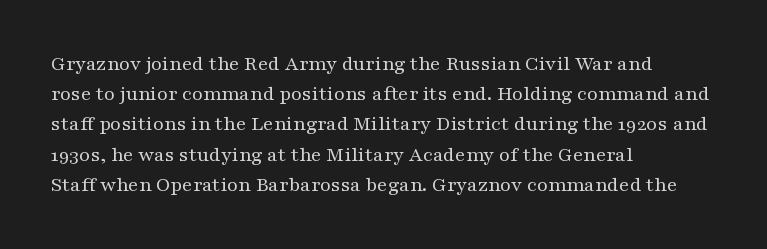
The image shows 21 px text type, upright; set left-aligned, normal line spacing (1.44x), normal letter spacing, not underlined.
